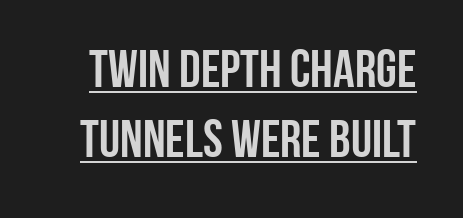
The image shows 53 px condensed sans-serif type, upright; set normal line spacing (1.32x), normal letter spacing, underlined; low stroke contrast and a large x-height.
